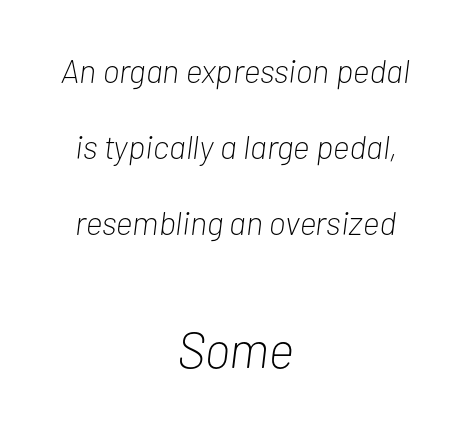
Q: Is the text bold? A: No.
Q: Is the text italic (slanted)? A: Yes, it leans right by about 7 degrees.
Q: Is the text underlined? A: No.
Q: How is the paragraph aligned? A: Centered.
Q: Is the spacing between letters normal or unusually wide? A: Normal.
Q: Is the spacing between lines tight, normal or loose? A: Loose.
Q: Which block of text is set in a larger size, the first (top) or the second (bottom)? A: The second (bottom) one.
Q: Width (condensed, normal, or wide)? A: Condensed.
Q: Stroke contrast? A: Low.
Q: x-height? A: Medium.
Q: Monospaced? A: No.
